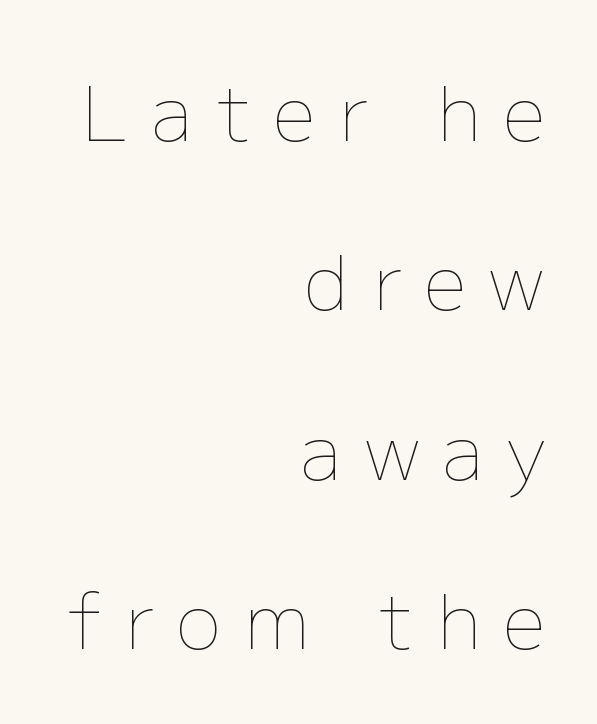
Q: Is the text bold? A: No.
Q: Is the text italic (slanted)? A: No, it is upright.
Q: Is the text underlined? A: No.
Q: How is the paragraph aligned? A: Right-aligned.
Q: Is the spacing between letters normal or unusually wide? A: Unusually wide.
Q: Is the spacing between lines tight, normal or loose? A: Loose.
Q: Width (condensed, normal, or wide)? A: Normal.
Q: Stroke contrast? A: Low.
Q: x-height? A: Medium.
Q: Monospaced? A: No.
